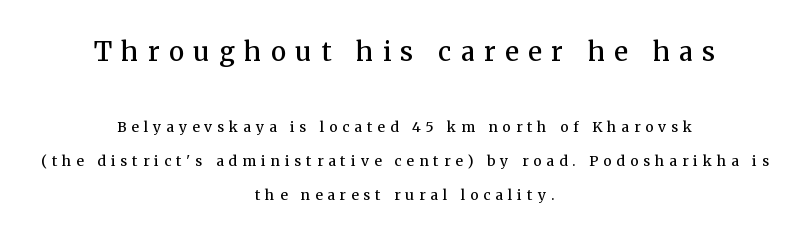
Q: Is the text bold? A: Semi-bold.
Q: Is the text italic (slanted)? A: No, it is upright.
Q: Is the text underlined? A: No.
Q: How is the paragraph aligned? A: Centered.
Q: Is the spacing between letters normal or unusually wide? A: Unusually wide.
Q: Is the spacing between lines tight, normal or loose? A: Loose.
Q: Which block of text is set in a larger size, the first (top) or the second (bottom)? A: The first (top) one.
